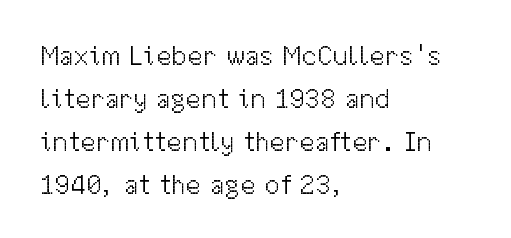
Q: Is the text bold? A: No.
Q: Is the text italic (slanted)? A: No, it is upright.
Q: Is the typeface a serif or a sans-serif typeface? A: Sans-serif.
Q: Is the text underlined? A: No.
Q: How is the paragraph aligned? A: Left-aligned.
Q: Is the spacing between letters normal or unusually wide? A: Normal.
Q: Is the spacing between lines tight, normal or loose? A: Normal.
Q: Width (condensed, normal, or wide)? A: Normal.
Q: Stroke contrast? A: Medium.
Q: x-height? A: Medium.
Q: Monospaced? A: No.
